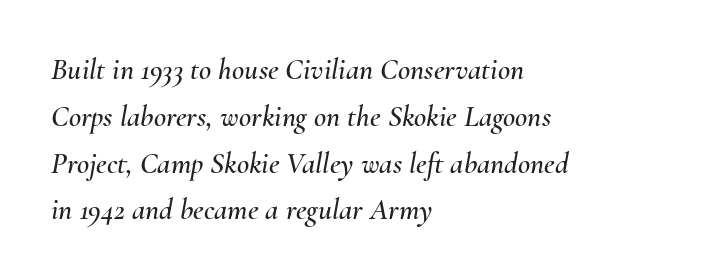
The image shows 30 px text type, italic (leaning right); set left-aligned, normal line spacing (1.56x), normal letter spacing, not underlined; medium stroke contrast and a small x-height.
